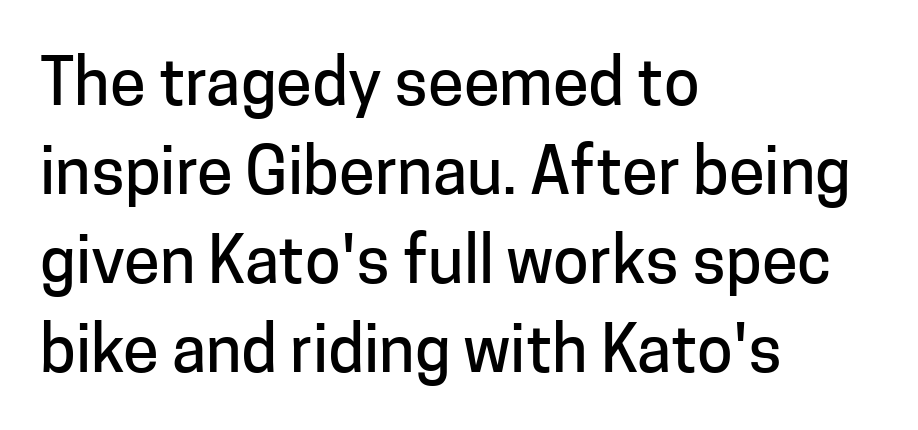
Q: Is the text italic (slanted)? A: No, it is upright.
Q: Is the typeface a serif or a sans-serif typeface? A: Sans-serif.
Q: Is the text underlined? A: No.
Q: How is the paragraph aligned? A: Left-aligned.
Q: Is the spacing between letters normal or unusually wide? A: Normal.
Q: Is the spacing between lines tight, normal or loose? A: Normal.
Q: Width (condensed, normal, or wide)? A: Normal.
Q: Stroke contrast? A: Low.
Q: x-height? A: Medium.
Q: Monospaced? A: No.
